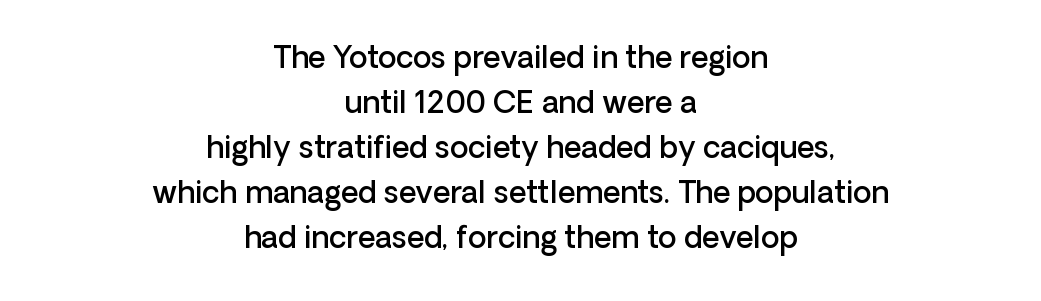
Where is the straight margin? There isn't one; the lines are centered. The rendering shows plain stroke endings on the letterforms — a sans-serif design. Letters rest on an invisible, unmarked baseline. Spacing verdict: proportional, widths tailored to each character. The typography opts for an upright posture over an oblique one. The designer left line spacing at the default.
